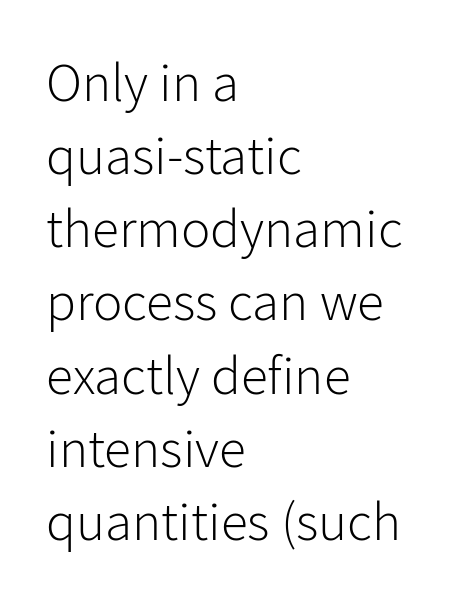
Q: Is the text bold? A: No.
Q: Is the text italic (slanted)? A: No, it is upright.
Q: Is the typeface a serif or a sans-serif typeface? A: Sans-serif.
Q: Is the text underlined? A: No.
Q: How is the paragraph aligned? A: Left-aligned.
Q: Is the spacing between letters normal or unusually wide? A: Normal.
Q: Is the spacing between lines tight, normal or loose? A: Normal.
Q: Width (condensed, normal, or wide)? A: Normal.
Q: Stroke contrast? A: Low.
Q: x-height? A: Medium.
Q: Monospaced? A: No.
